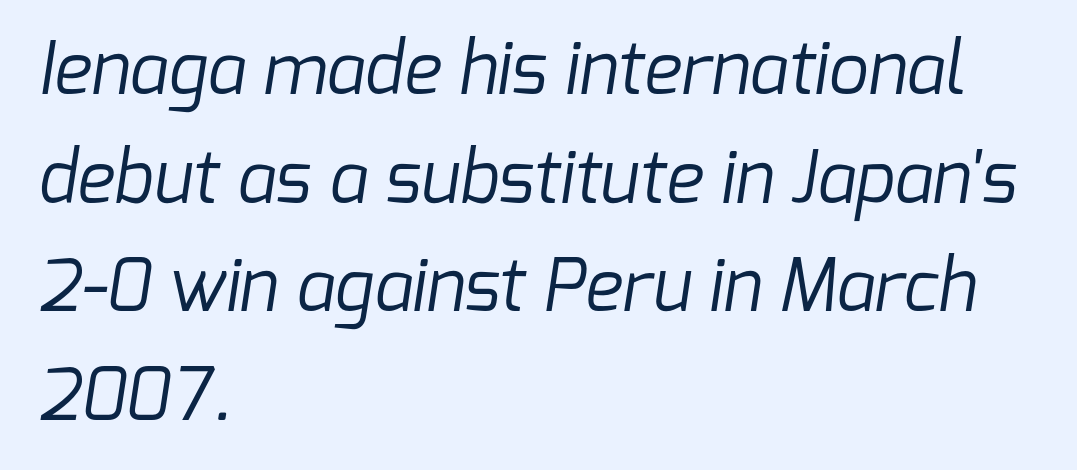
Q: Is the text bold? A: No.
Q: Is the typeface a serif or a sans-serif typeface? A: Sans-serif.
Q: Is the text underlined? A: No.
Q: How is the paragraph aligned? A: Left-aligned.
Q: Is the spacing between letters normal or unusually wide? A: Normal.
Q: Is the spacing between lines tight, normal or loose? A: Normal.
Q: Width (condensed, normal, or wide)? A: Normal.
Q: Stroke contrast? A: Low.
Q: x-height? A: Medium.
Q: Monospaced? A: No.
